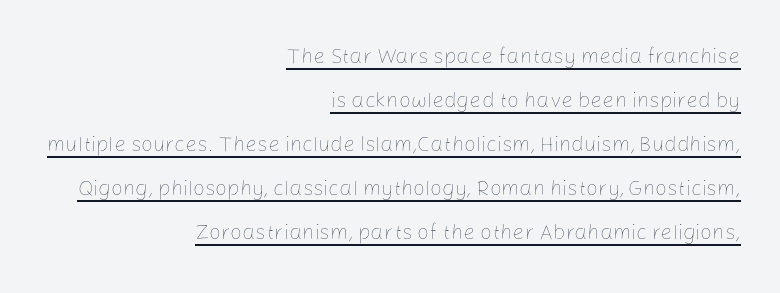
{"italic": "no", "bold": "no", "underline": "yes", "align": "right", "line_spacing": "loose", "line_spacing_ratio": 2.1, "letter_spacing": "normal", "letter_spacing_em": 0.0, "glyph_px": 21}
